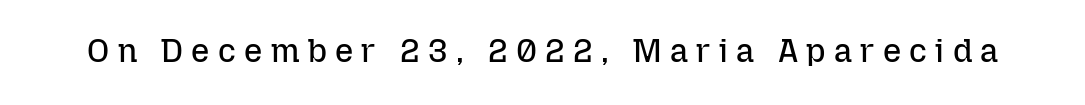
Upright lettering throughout. Varying glyph widths throughout — classic text-font behaviour. The tracking jumps out immediately: characters are airy and widely separated. Weight: regular or lighter. Lines of text with bare space underneath.
